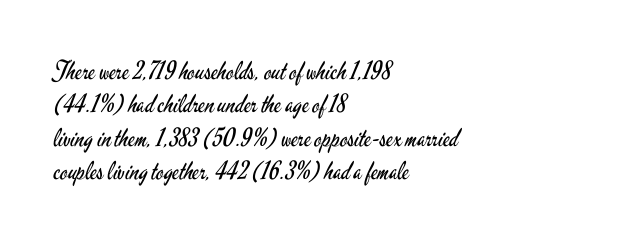
Clear beneath every line of the passage. Compared with typical paragraphs, the rows here are spaced about the same. The letters look calm and open, with moderate or lighter stems. Spacing between characters is what you'd get straight out of the box.
